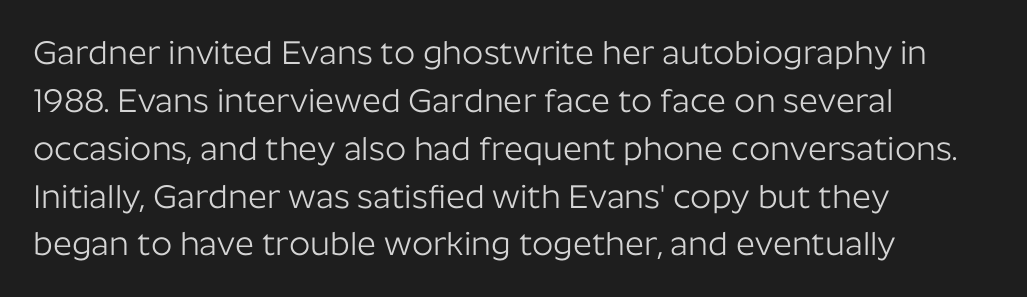
{"serif": "no", "italic": "no", "bold": "no", "weight": "light", "width": "normal", "stroke_contrast": "low", "x_height": "medium", "monospaced": "no", "underline": "no", "align": "left", "line_spacing": "normal", "line_spacing_ratio": 1.45, "letter_spacing": "normal", "letter_spacing_em": 0.0, "glyph_px": 33}
